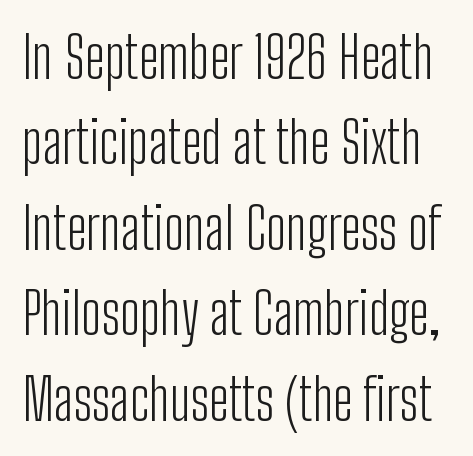
{"serif": "no", "italic": "no", "bold": "no", "weight": "light", "width": "condensed", "stroke_contrast": "low", "x_height": "medium", "monospaced": "no", "underline": "no", "line_spacing": "normal", "line_spacing_ratio": 1.5, "letter_spacing": "normal", "letter_spacing_em": 0.0, "glyph_px": 57}
